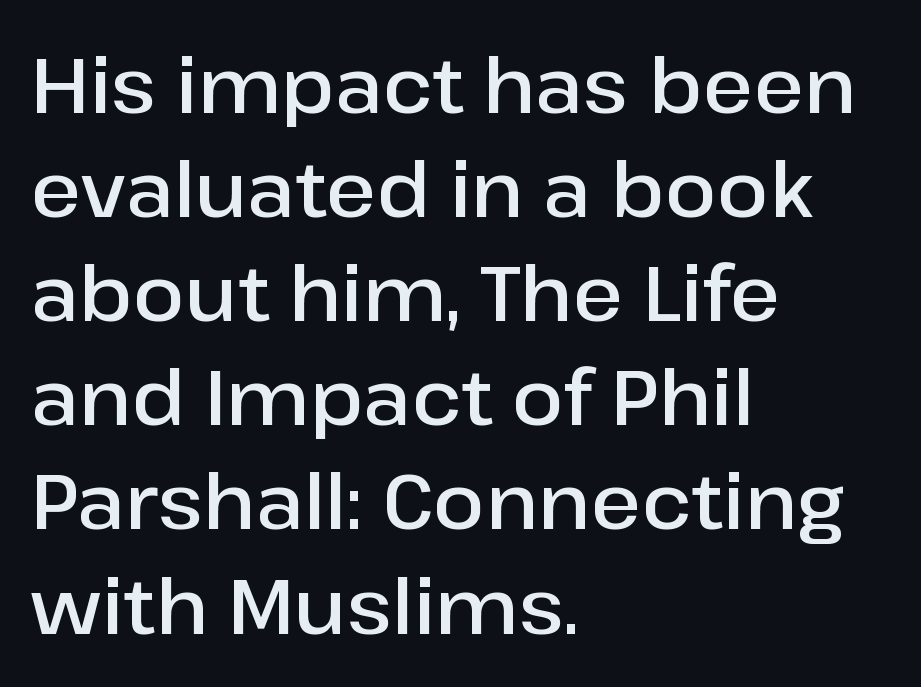
Q: Is the text bold? A: Semi-bold.
Q: Is the text italic (slanted)? A: No, it is upright.
Q: Is the typeface a serif or a sans-serif typeface? A: Sans-serif.
Q: Is the text underlined? A: No.
Q: How is the paragraph aligned? A: Left-aligned.
Q: Is the spacing between letters normal or unusually wide? A: Normal.
Q: Is the spacing between lines tight, normal or loose? A: Normal.
Q: Width (condensed, normal, or wide)? A: Normal.
Q: Stroke contrast? A: Low.
Q: x-height? A: Medium.
Q: Monospaced? A: No.
